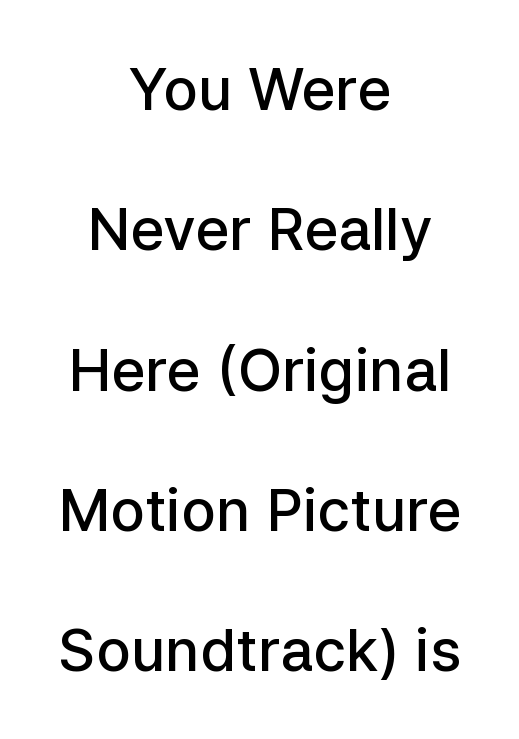
The image shows 58 px semibold sans-serif type, upright; set centered, loose line spacing (2.42x), normal letter spacing, not underlined; low stroke contrast and a medium x-height.
